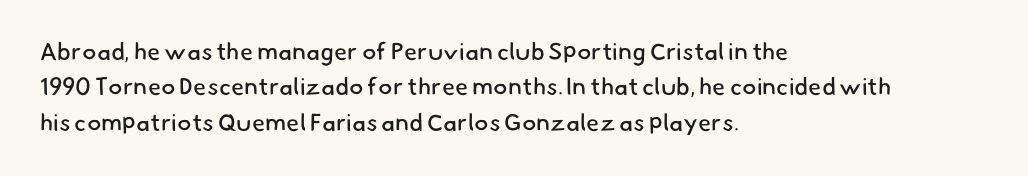
Decoration check: the copy has no underline. Words appear dense and cohesive because spacing is normal. Evenly set lines give the paragraph a standard silhouette. Is the block centered? No — it sits flush against the left margin.
